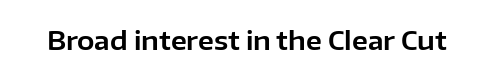
Q: Is the text italic (slanted)? A: No, it is upright.
Q: Is the text underlined? A: No.
Q: Is the spacing between letters normal or unusually wide? A: Normal.
